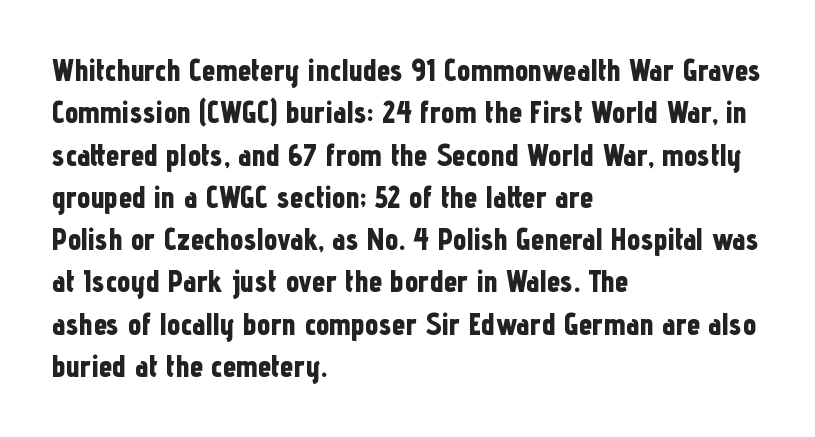
{"serif": "no", "italic": "no", "bold": "yes", "weight": "bold", "width": "condensed", "stroke_contrast": "low", "x_height": "medium", "monospaced": "no", "underline": "no", "align": "left", "line_spacing": "normal", "line_spacing_ratio": 1.41, "letter_spacing": "normal", "letter_spacing_em": 0.0, "glyph_px": 30}
